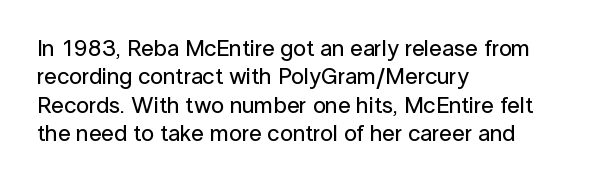
Q: Is the text italic (slanted)? A: No, it is upright.
Q: Is the text underlined? A: No.
Q: How is the paragraph aligned? A: Left-aligned.
Q: Is the spacing between letters normal or unusually wide? A: Normal.
